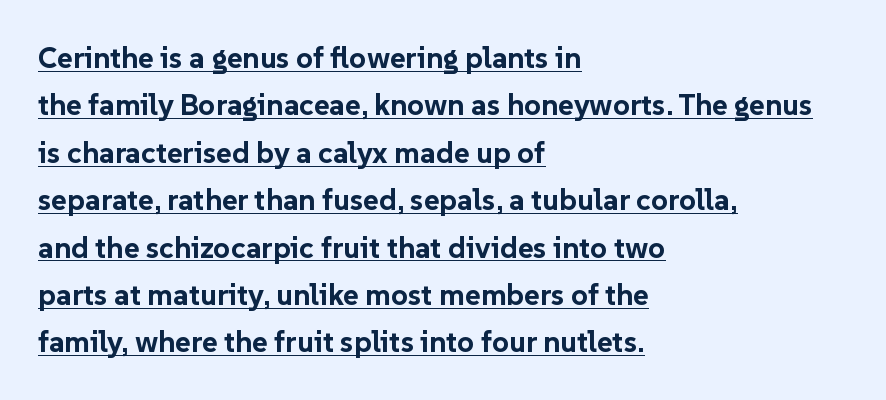
Q: Is the text bold? A: Yes.
Q: Is the text italic (slanted)? A: No, it is upright.
Q: Is the typeface a serif or a sans-serif typeface? A: Sans-serif.
Q: Is the text underlined? A: Yes.
Q: How is the paragraph aligned? A: Left-aligned.
Q: Is the spacing between letters normal or unusually wide? A: Normal.
Q: Is the spacing between lines tight, normal or loose? A: Normal.
Q: Width (condensed, normal, or wide)? A: Normal.
Q: Stroke contrast? A: Low.
Q: x-height? A: Medium.
Q: Monospaced? A: No.
